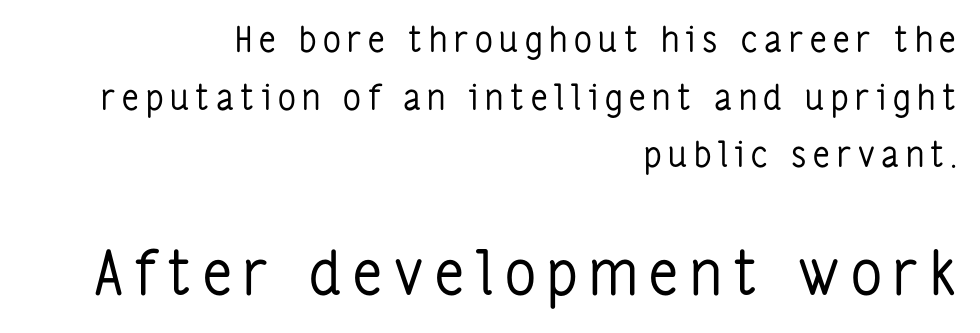
The image shows 61 px regular-weight, condensed sans-serif type, upright; set right-aligned, normal line spacing (1.65x), not underlined; the second (bottom) block is 1.74x larger; low stroke contrast and a medium x-height.
